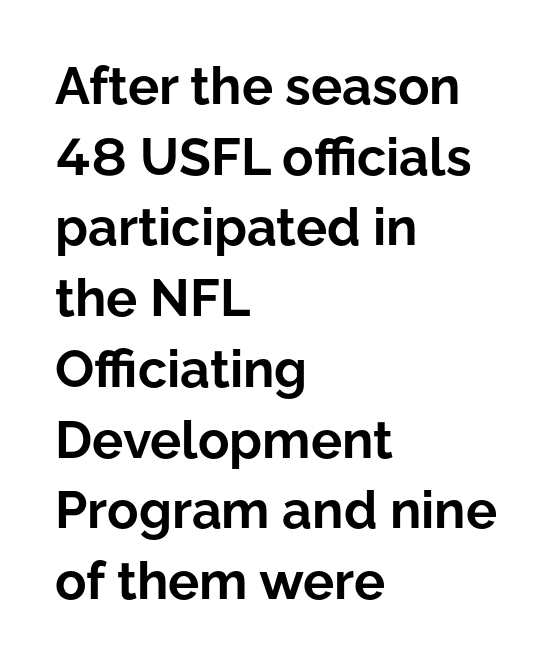
{"serif": "no", "italic": "no", "bold": "yes", "weight": "bold", "width": "normal", "stroke_contrast": "low", "x_height": "medium", "monospaced": "no", "underline": "no", "align": "left", "line_spacing": "normal", "line_spacing_ratio": 1.36, "letter_spacing": "normal", "letter_spacing_em": 0.0, "glyph_px": 52}
